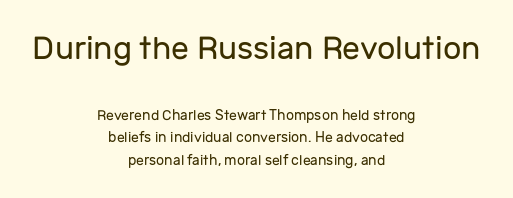
Q: Is the text bold? A: No.
Q: Is the text italic (slanted)? A: No, it is upright.
Q: Is the typeface a serif or a sans-serif typeface? A: Sans-serif.
Q: Is the text underlined? A: No.
Q: How is the paragraph aligned? A: Centered.
Q: Is the spacing between letters normal or unusually wide? A: Normal.
Q: Is the spacing between lines tight, normal or loose? A: Normal.
Q: Which block of text is set in a larger size, the first (top) or the second (bottom)? A: The first (top) one.
Q: Width (condensed, normal, or wide)? A: Normal.
Q: Stroke contrast? A: Low.
Q: x-height? A: Medium.
Q: Monospaced? A: No.
